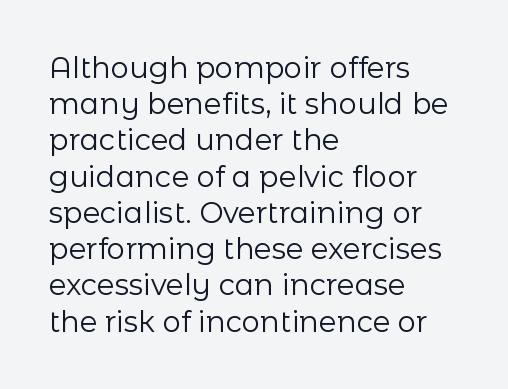
{"serif": "no", "italic": "no", "bold": "no", "weight": "regular", "width": "normal", "stroke_contrast": "low", "x_height": "medium", "monospaced": "no", "underline": "no", "align": "left", "line_spacing": "normal", "line_spacing_ratio": 1.25, "letter_spacing": "normal", "letter_spacing_em": 0.0, "glyph_px": 29}
